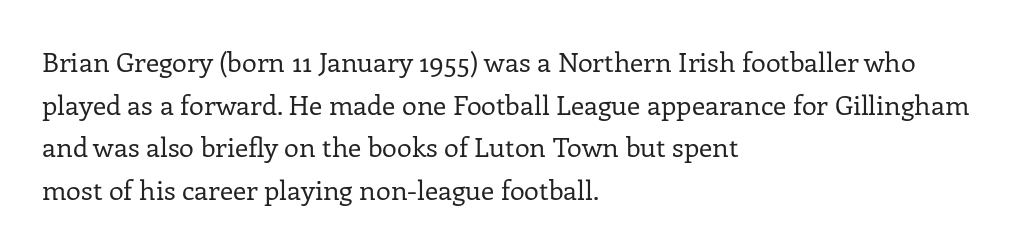
The image shows 27 px text type, upright; set left-aligned, normal line spacing (1.58x), normal letter spacing, not underlined.
